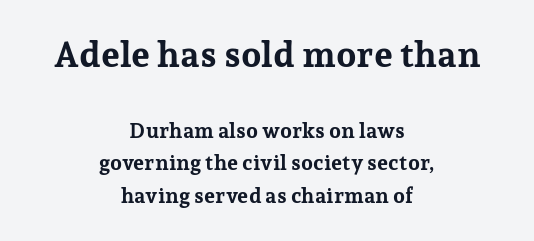
Q: Is the text bold? A: Yes.
Q: Is the text italic (slanted)? A: No, it is upright.
Q: Is the typeface a serif or a sans-serif typeface? A: Serif.
Q: Is the text underlined? A: No.
Q: How is the paragraph aligned? A: Centered.
Q: Is the spacing between letters normal or unusually wide? A: Normal.
Q: Is the spacing between lines tight, normal or loose? A: Normal.
Q: Which block of text is set in a larger size, the first (top) or the second (bottom)? A: The first (top) one.
Q: Width (condensed, normal, or wide)? A: Normal.
Q: Stroke contrast? A: Low.
Q: x-height? A: Medium.
Q: Monospaced? A: No.
